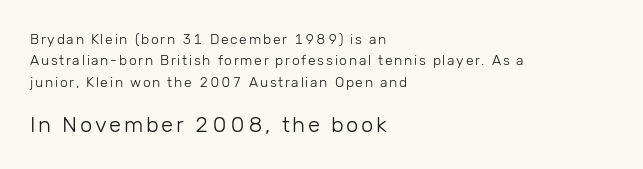
{"italic": "no", "bold": "no", "underline": "no", "align": "left", "line_spacing": "normal", "line_spacing_ratio": 1.52, "larger_block": "second", "size_ratio": 1.57, "glyph_px": 22}
